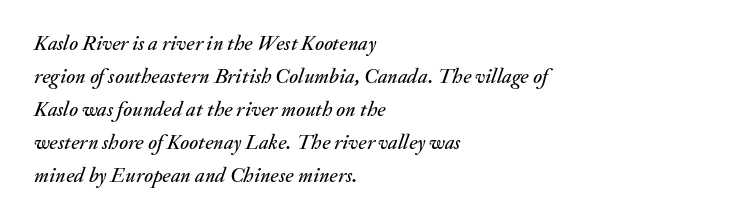
The setting favours the left margin, as ordinary paragraphs usually do. This rendering features lettering with no underline. Looking at the ascenders, they clearly lean. How are the letters spaced? Ordinarily, with no added tracking.
